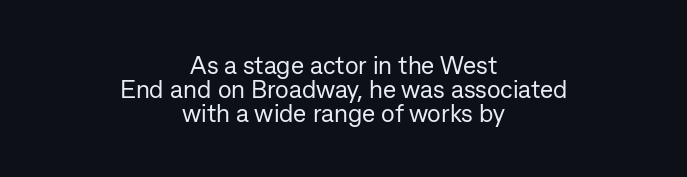
The image shows 25 px text type, upright; set centered, tight line spacing (0.97x), normal letter spacing, not underlined.
